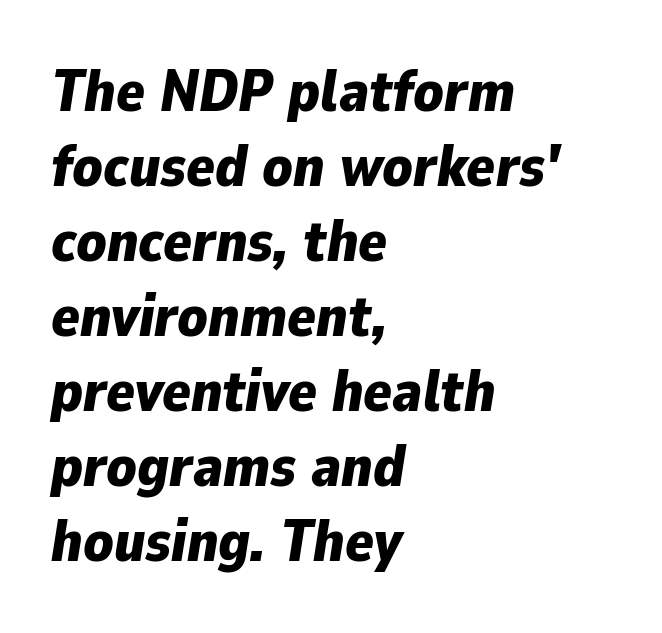
Between one letter and the next there's only the usual sliver of space. It's the slanting kind of type. The zone under the glyphs is completely vacant. The space between consecutive lines is moderate.
